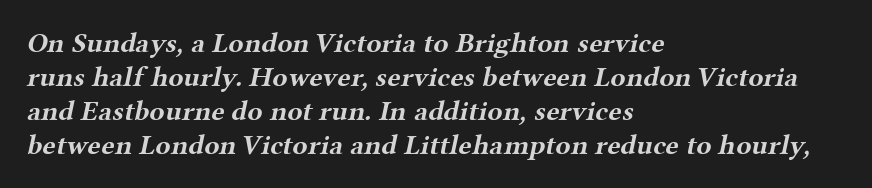
Q: Is the text bold? A: Yes.
Q: Is the typeface a serif or a sans-serif typeface? A: Serif.
Q: Is the text underlined? A: No.
Q: How is the paragraph aligned? A: Left-aligned.
Q: Is the spacing between letters normal or unusually wide? A: Normal.
Q: Width (condensed, normal, or wide)? A: Wide.
Q: Stroke contrast? A: Medium.
Q: x-height? A: Medium.
Q: Monospaced? A: No.
